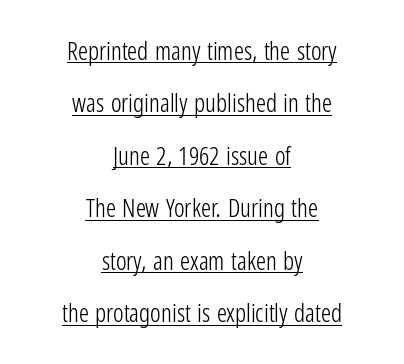
{"italic": "no", "bold": "no", "underline": "yes", "align": "center", "line_spacing": "loose", "line_spacing_ratio": 2.1, "letter_spacing": "normal", "letter_spacing_em": 0.0, "glyph_px": 25}
